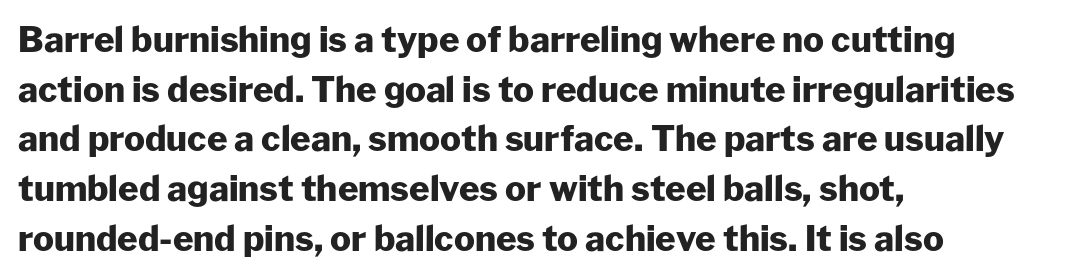
Q: Is the text bold? A: Yes.
Q: Is the text italic (slanted)? A: No, it is upright.
Q: Is the typeface a serif or a sans-serif typeface? A: Sans-serif.
Q: Is the text underlined? A: No.
Q: How is the paragraph aligned? A: Left-aligned.
Q: Is the spacing between letters normal or unusually wide? A: Normal.
Q: Is the spacing between lines tight, normal or loose? A: Normal.
Q: Width (condensed, normal, or wide)? A: Normal.
Q: Stroke contrast? A: Low.
Q: x-height? A: Medium.
Q: Monospaced? A: No.
